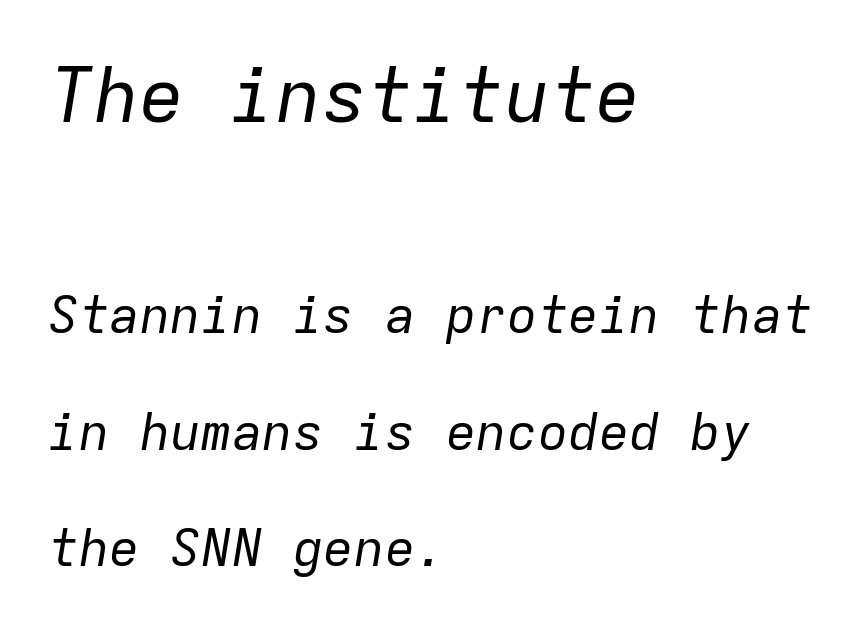
The image shows 76 px regular-weight type, italic (leaning right), monospaced; set left-aligned, loose line spacing (2.29x), normal letter spacing, not underlined; the first (top) block is 1.49x larger; low stroke contrast and a medium x-height.
